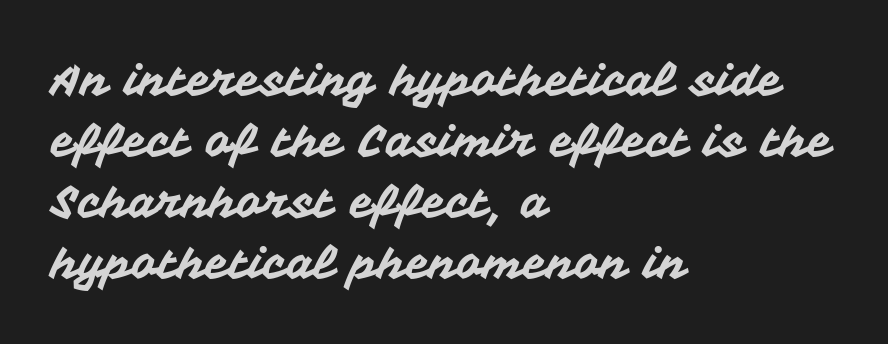
{"serif": "no", "width": "normal", "stroke_contrast": "medium", "x_height": "medium", "monospaced": "no", "underline": "no", "align": "left", "line_spacing": "normal", "line_spacing_ratio": 1.39, "letter_spacing": "normal", "letter_spacing_em": 0.0, "glyph_px": 44}
